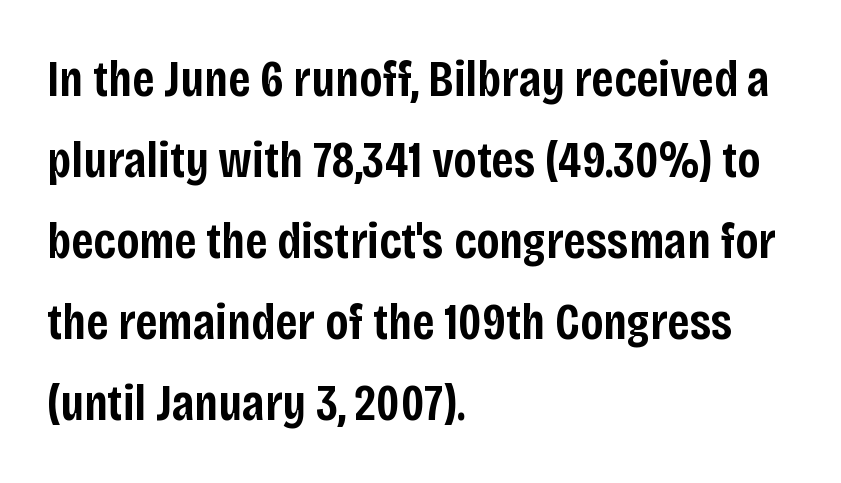
The image shows 52 px semibold, condensed sans-serif type, upright; set left-aligned, normal line spacing (1.56x), normal letter spacing, not underlined; low stroke contrast and a large x-height.
